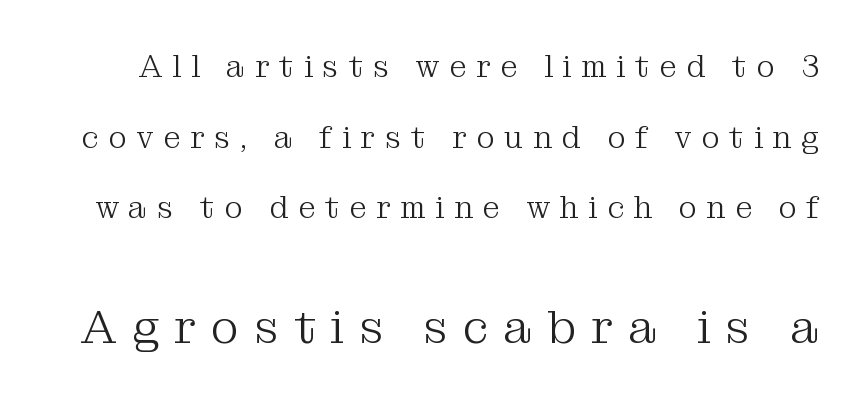
The cut favours lightness, reaching ordinary text weight at its darkest. Vertically, the passage feels expansive, rows floating well apart. Small over large — that's the arrangement of the two blocks here. The typeface chosen for these lines features serifs. The baseline area is clear.
